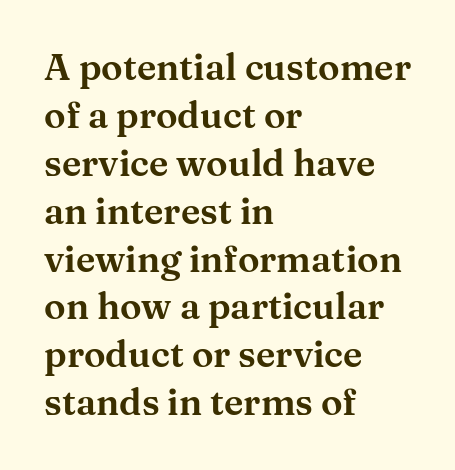
Q: Is the text italic (slanted)? A: No, it is upright.
Q: Is the typeface a serif or a sans-serif typeface? A: Serif.
Q: Is the text underlined? A: No.
Q: How is the paragraph aligned? A: Left-aligned.
Q: Is the spacing between letters normal or unusually wide? A: Normal.
Q: Is the spacing between lines tight, normal or loose? A: Normal.
Q: Width (condensed, normal, or wide)? A: Wide.
Q: Stroke contrast? A: Medium.
Q: x-height? A: Medium.
Q: Monospaced? A: No.
